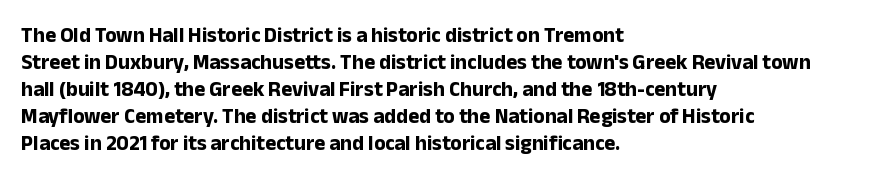
Which margin do the lines hug? The left one — the right edge is uneven. The foot of each line stays bare and open. Strokes here are thick enough to call this a true bold. Does the lettering tilt? It doesn't — this is upright. You could call the tracking neutral — neither tight nor loose. Interline gaps are of average width in this sample.
